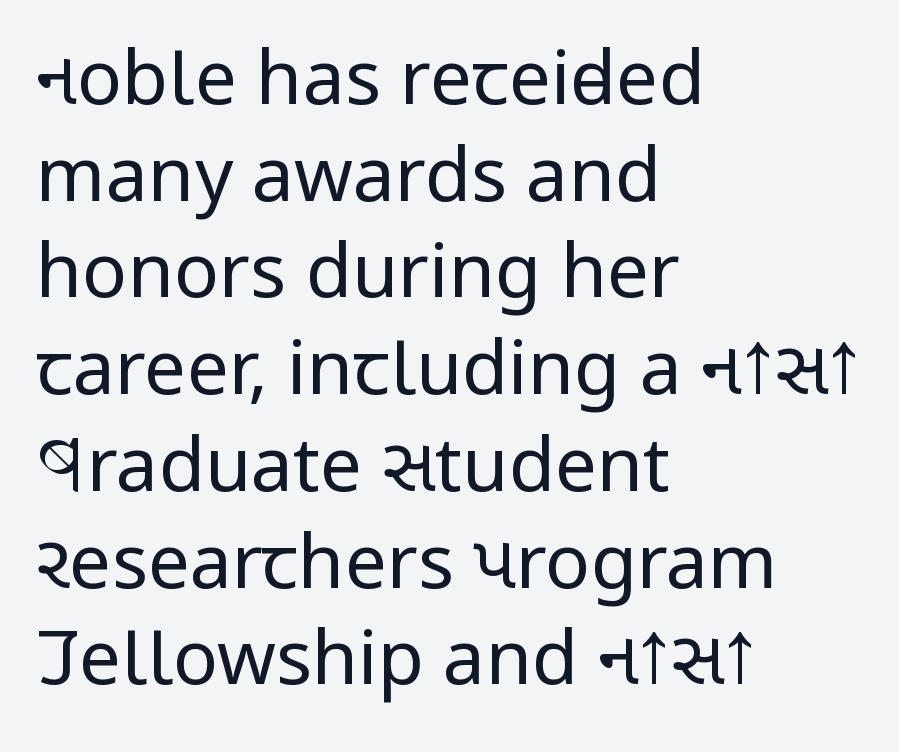
Q: Is the text bold? A: No.
Q: Is the text italic (slanted)? A: No, it is upright.
Q: Is the typeface a serif or a sans-serif typeface? A: Sans-serif.
Q: Is the text underlined? A: No.
Q: How is the paragraph aligned? A: Left-aligned.
Q: Is the spacing between letters normal or unusually wide? A: Normal.
Q: Is the spacing between lines tight, normal or loose? A: Normal.
Q: Width (condensed, normal, or wide)? A: Condensed.
Q: Stroke contrast? A: Low.
Q: x-height? A: Large.
Q: Monospaced? A: No.
